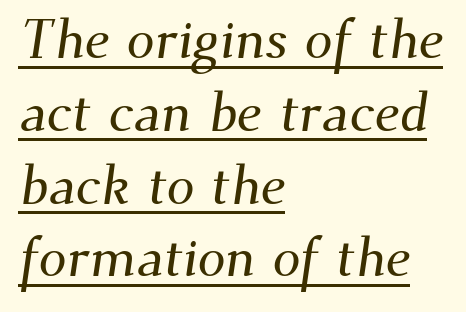
{"serif": "yes", "width": "normal", "stroke_contrast": "medium", "x_height": "small", "monospaced": "no", "underline": "yes", "align": "left", "line_spacing": "normal", "line_spacing_ratio": 1.3, "letter_spacing": "normal", "letter_spacing_em": 0.0, "glyph_px": 56}
